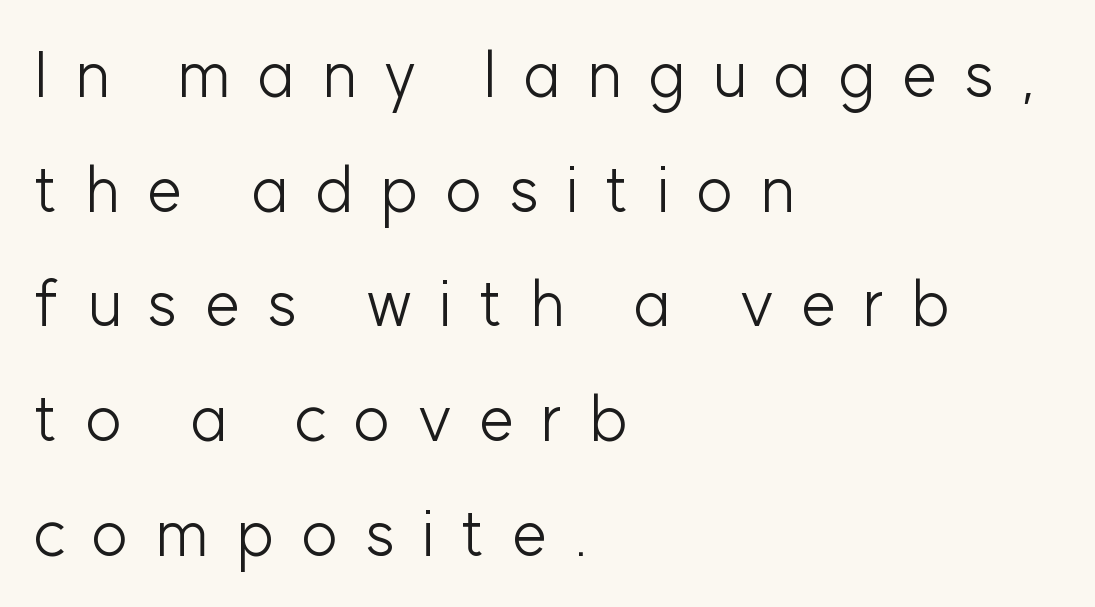
Each letter keeps its own natural width here, so spacing adapts to shape. Caption: expanded tracking, letters set apart. The designer went with a sans here, leaving each stem footless. Caption: multi-line text, flush left, ragged right.
